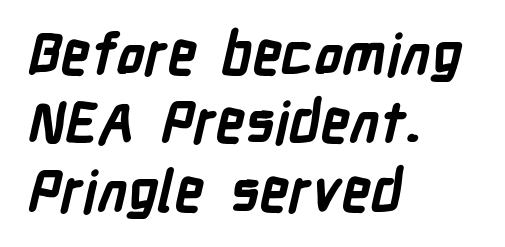
Q: Is the text bold? A: Yes.
Q: Is the typeface a serif or a sans-serif typeface? A: Sans-serif.
Q: Is the text underlined? A: No.
Q: How is the paragraph aligned? A: Left-aligned.
Q: Is the spacing between letters normal or unusually wide? A: Normal.
Q: Width (condensed, normal, or wide)? A: Condensed.
Q: Stroke contrast? A: Low.
Q: x-height? A: Medium.
Q: Monospaced? A: No.
